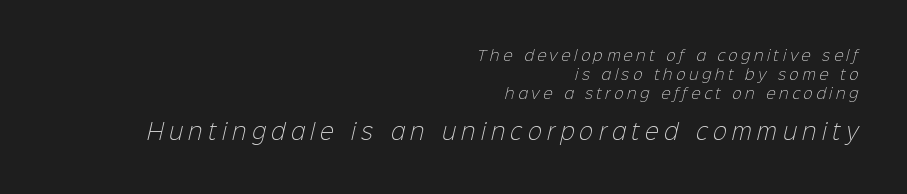
{"bold": "no", "underline": "no", "align": "right", "line_spacing": "normal", "line_spacing_ratio": 1.34, "letter_spacing": "wide", "letter_spacing_em": 0.26, "larger_block": "second", "size_ratio": 1.5, "glyph_px": 21}
